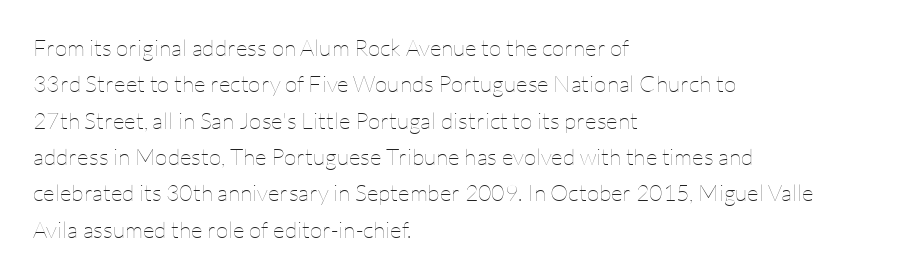
The image shows 23 px text type, upright; set left-aligned, normal line spacing (1.58x), normal letter spacing, not underlined.
